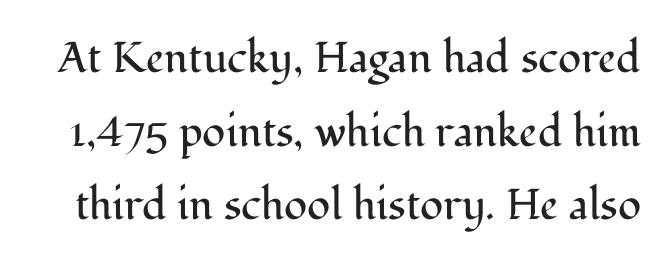
The image shows 43 px regular-weight serif type, upright; set line spacing 1.71x, normal letter spacing, not underlined; medium stroke contrast and a medium x-height.
